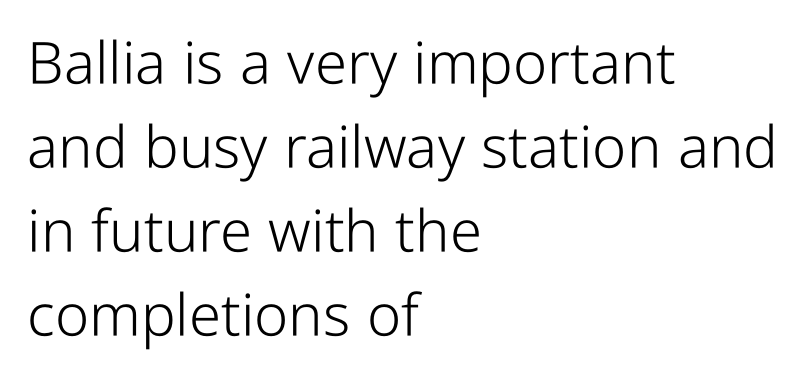
Q: Is the text bold? A: No.
Q: Is the text italic (slanted)? A: No, it is upright.
Q: Is the typeface a serif or a sans-serif typeface? A: Sans-serif.
Q: Is the text underlined? A: No.
Q: How is the paragraph aligned? A: Left-aligned.
Q: Is the spacing between letters normal or unusually wide? A: Normal.
Q: Is the spacing between lines tight, normal or loose? A: Normal.
Q: Width (condensed, normal, or wide)? A: Condensed.
Q: Stroke contrast? A: Low.
Q: x-height? A: Medium.
Q: Monospaced? A: No.
